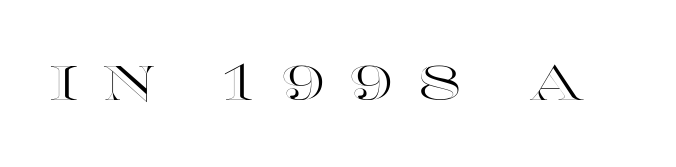
Each letter keeps its own natural width here, so spacing adapts to shape. The letters stand straight up with perfectly vertical stems. Underline: absent. Loose tracking; the words dissolve into strings of separated letters.
